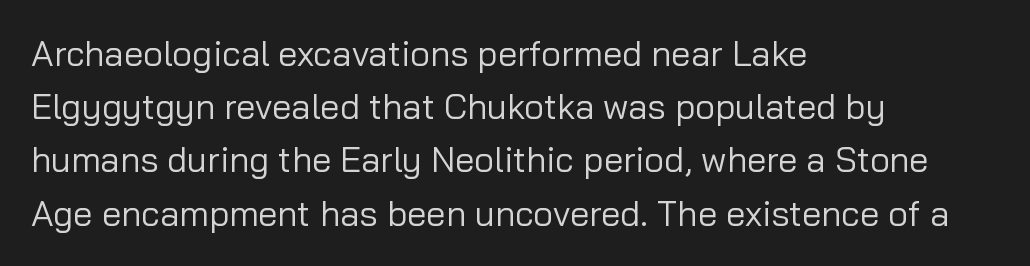
The image shows 35 px regular-weight sans-serif type, upright; set left-aligned, normal line spacing (1.52x), normal letter spacing, not underlined; low stroke contrast and a medium x-height.
